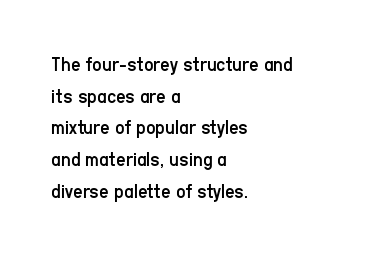
Q: Is the text bold? A: No.
Q: Is the text italic (slanted)? A: No, it is upright.
Q: Is the text underlined? A: No.
Q: How is the paragraph aligned? A: Left-aligned.
Q: Is the spacing between letters normal or unusually wide? A: Normal.
Q: Is the spacing between lines tight, normal or loose? A: Normal.
